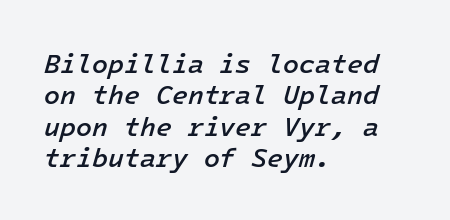
Q: Is the text bold? A: Semi-bold.
Q: Is the text italic (slanted)? A: Yes, it leans right by about 16 degrees.
Q: Is the text underlined? A: No.
Q: How is the paragraph aligned? A: Left-aligned.
Q: Is the spacing between letters normal or unusually wide? A: Normal.
